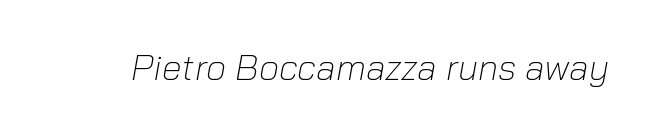
The image shows 36 px light type, italic (leaning right); set normal letter spacing, not underlined; low stroke contrast and a medium x-height.
